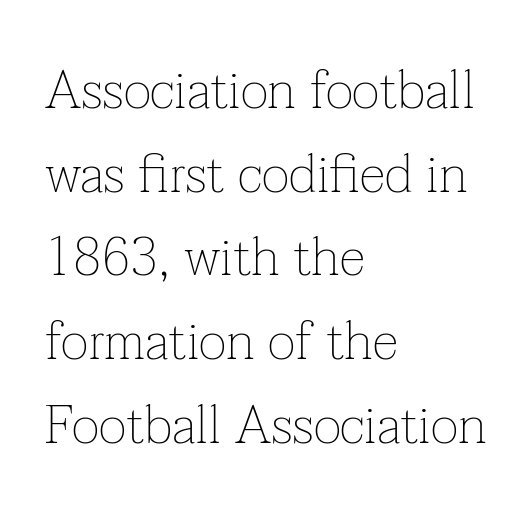
Letters rest on an invisible, unmarked baseline. A typesetter would call this proportional, since set widths differ per character. Short and long lines alike share a common starting point at left. Observe the ordinary spacing: letters are neighbours, not strangers. Every stem runs plumb, perpendicular to the baseline. The weight would be labelled regular, book, light, or lighter still.
